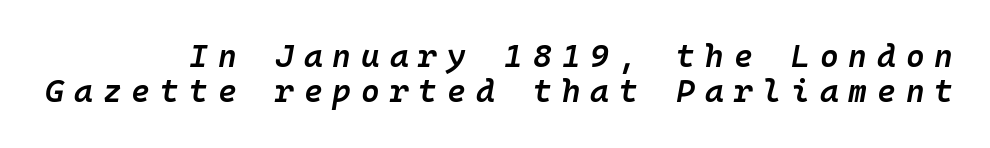
Bold? Not quite — semibold, heavier than regular but stopping short. Type without underlining. Tall strokes in this sample are angled rather than plumb. A typesetter would call this heavily tracked-out type.
